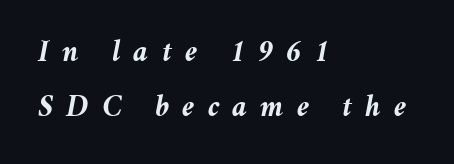
This rendering uses left alignment, leaving the right contour irregular. Loose tracking; the words dissolve into strings of separated letters. Underline: absent. Heavy, bold letterforms.
